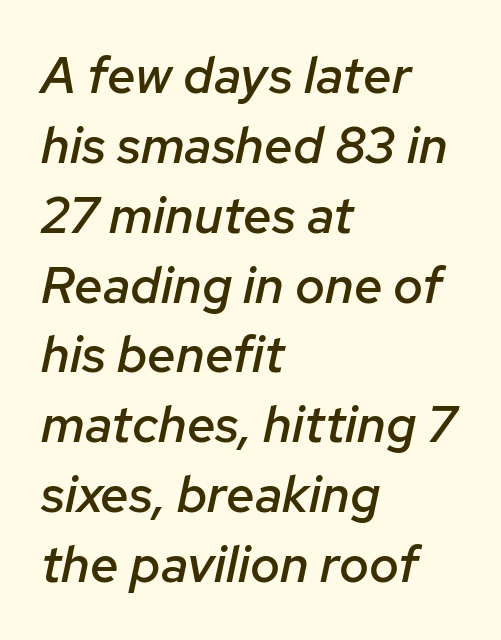
{"italic": "yes", "lean": "right", "slant_degrees": 12, "bold": "semi", "weight": "semibold", "width": "normal", "stroke_contrast": "low", "x_height": "medium", "monospaced": "no", "underline": "no", "align": "left", "line_spacing": "normal", "line_spacing_ratio": 1.37, "letter_spacing": "normal", "letter_spacing_em": 0.0, "glyph_px": 51}
